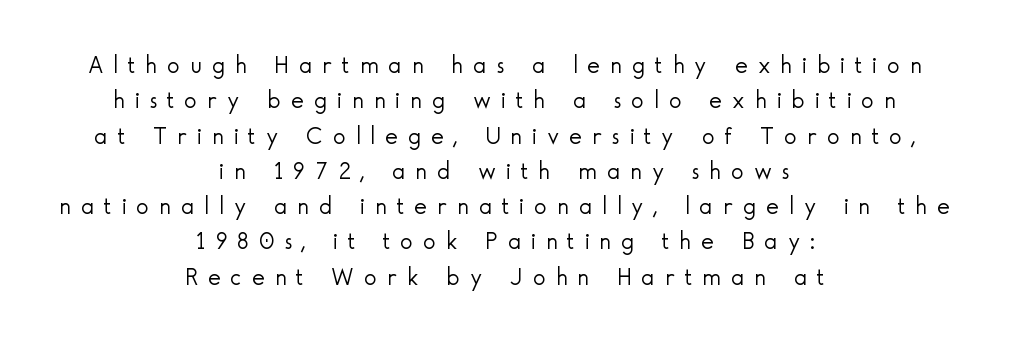
{"italic": "no", "bold": "no", "underline": "no", "align": "center", "line_spacing": "normal", "line_spacing_ratio": 1.47, "letter_spacing": "wide", "letter_spacing_em": 0.42, "glyph_px": 24}
